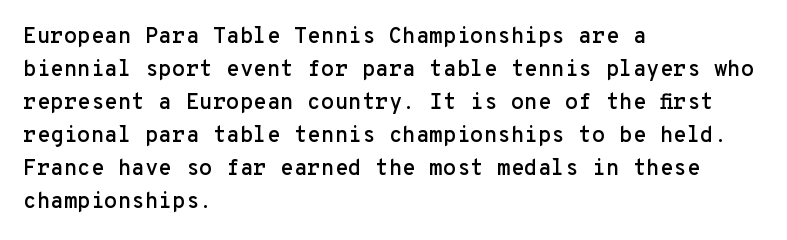
Q: Is the text italic (slanted)? A: No, it is upright.
Q: Is the text underlined? A: No.
Q: How is the paragraph aligned? A: Left-aligned.
Q: Is the spacing between letters normal or unusually wide? A: Normal.
Q: Is the spacing between lines tight, normal or loose? A: Normal.
